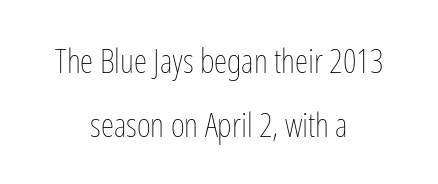
A light-to-regular cut is what we see here. The strip under each line holds only bare page. The horizontal fit of the characters is conventional and even. This is the regular roman posture of the typeface. These lines are centered, leaving both edges ragged.
